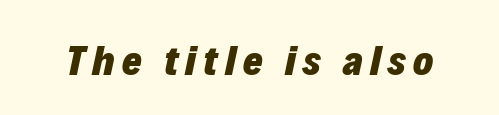
Character widths vary here, with narrow letters taking less room than wide ones. The glyphs are unaccompanied by any horizontal stroke below them. Weight check: bold — yes, fully. Every character sits at an angle, as italics do.
